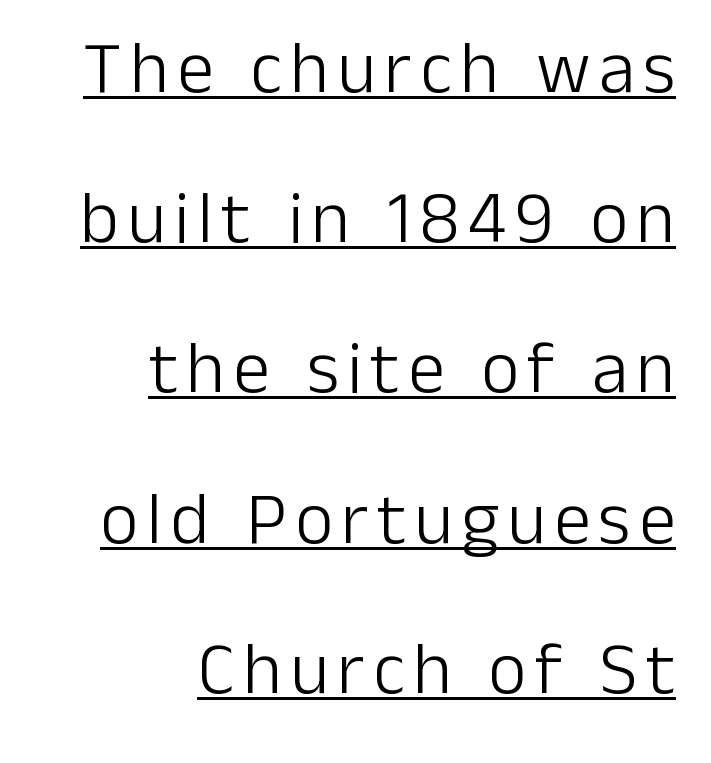
{"serif": "no", "italic": "no", "bold": "no", "weight": "light", "width": "normal", "stroke_contrast": "low", "x_height": "medium", "monospaced": "no", "underline": "yes", "align": "right", "line_spacing": "loose", "line_spacing_ratio": 2.03, "glyph_px": 74}
